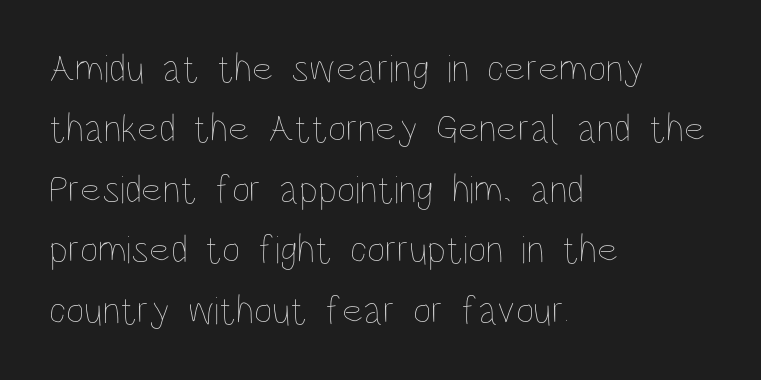
Notice how descenders clear the ascenders below comfortably — that's standard leading. The zone under the glyphs is completely vacant. Counters stay open thanks to moderate or lighter strokes. Between one letter and the next there's only the usual sliver of space. The ragged edge is on the right, which tells us the setting is flush left. Here the designer chose a conventional face with non-uniform glyph widths.
